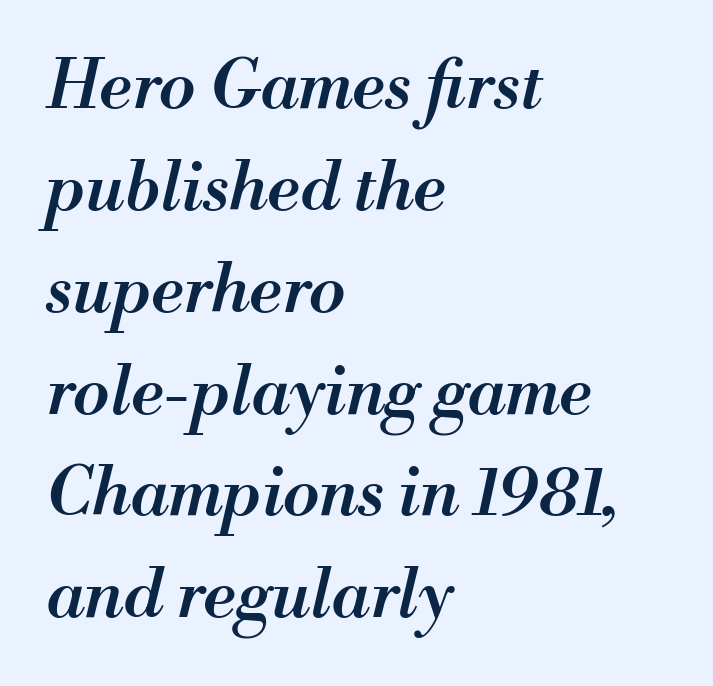
{"italic": "yes", "lean": "right", "slant_degrees": 13, "bold": "semi", "weight": "semibold", "width": "normal", "stroke_contrast": "medium", "x_height": "small", "monospaced": "no", "underline": "no", "align": "left", "line_spacing": "normal", "line_spacing_ratio": 1.52, "letter_spacing": "normal", "letter_spacing_em": 0.0, "glyph_px": 67}
